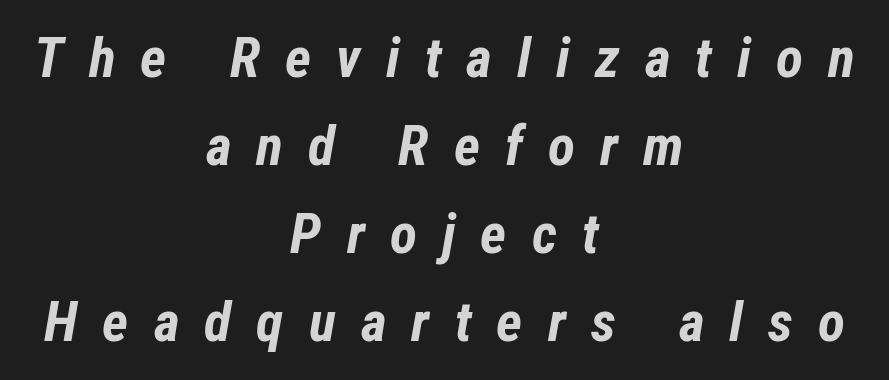
The image shows 56 px bold, condensed type, italic (leaning right); set centered, normal line spacing (1.57x), unusually wide letter spacing (+0.45 em), not underlined; low stroke contrast and a medium x-height.
